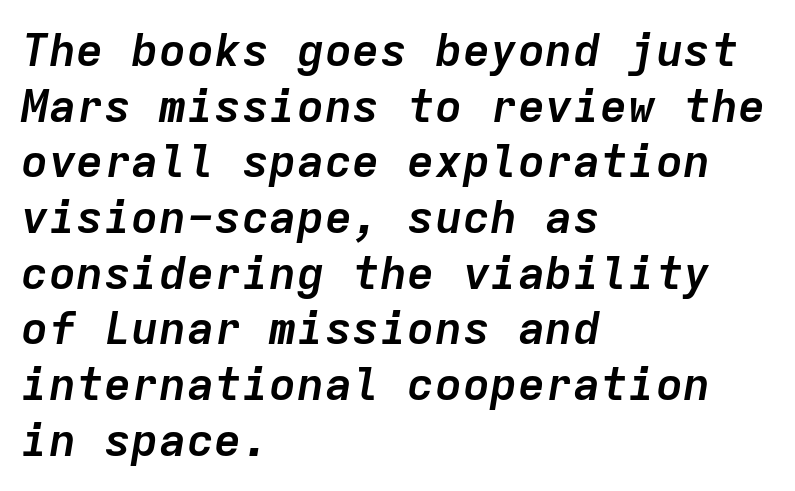
{"italic": "yes", "lean": "right", "slant_degrees": 9, "bold": "yes", "weight": "semibold", "width": "normal", "stroke_contrast": "low", "x_height": "medium", "monospaced": "yes", "underline": "no", "align": "left", "line_spacing_ratio": 1.21, "letter_spacing": "normal", "letter_spacing_em": 0.0, "glyph_px": 46}
